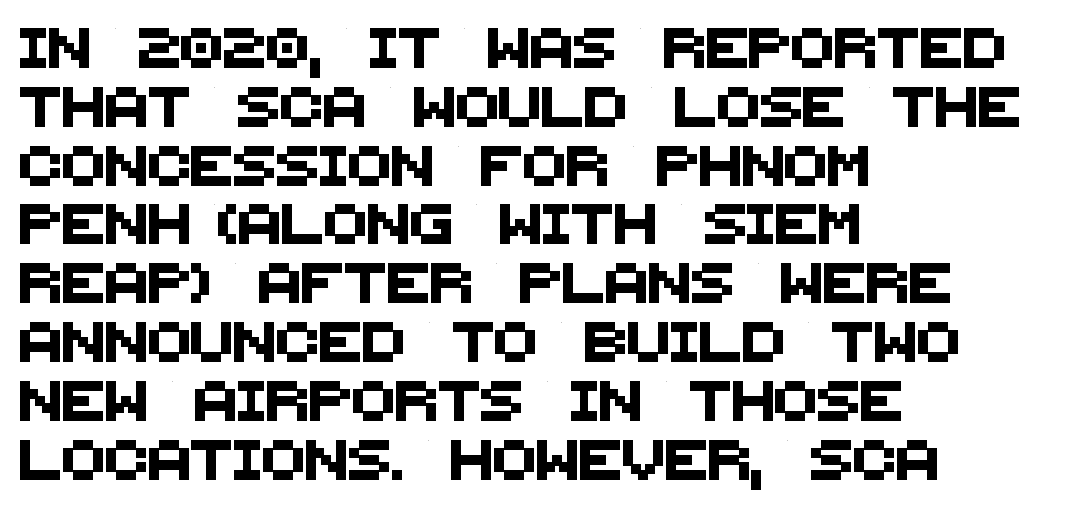
{"serif": "no", "width": "normal", "stroke_contrast": "medium", "x_height": "large", "monospaced": "no", "underline": "no", "align": "left", "line_spacing": "normal", "line_spacing_ratio": 1.47, "letter_spacing": "normal", "letter_spacing_em": 0.0, "glyph_px": 40}
